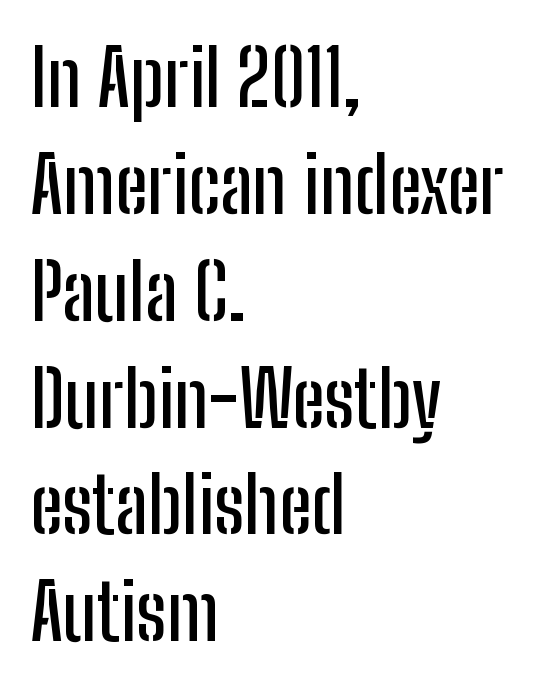
Posture: straight, roman, zero tilt. Default kerning and tracking; the words read as compact shapes. You can tell from the bare stems that sans-serif type was used. A typesetter would call this proportional, since set widths differ per character. The lines are quadded left.
